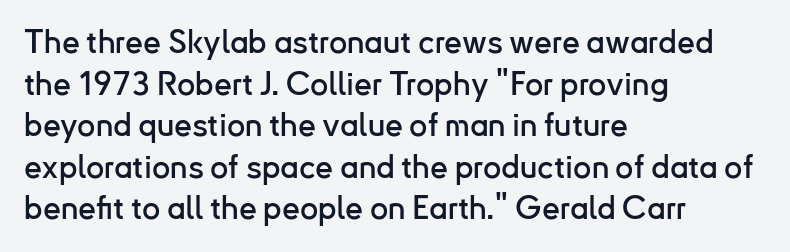
The image shows 32 px sans-serif type, upright; set left-aligned, normal line spacing (1.3x), normal letter spacing, not underlined; low stroke contrast and a small x-height.
